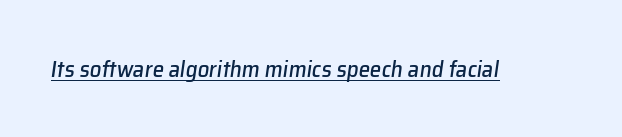
Q: Is the text italic (slanted)? A: Yes, it leans right by about 8 degrees.
Q: Is the text underlined? A: Yes.
Q: Is the spacing between letters normal or unusually wide? A: Normal.
